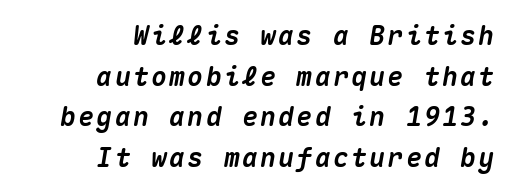
Caption: bold face, heavy strokes. Style check: oblique. The rendering anchors every line to the right-hand side. The space between consecutive lines is moderate.
